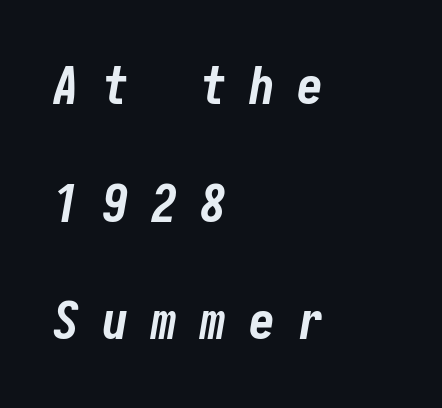
{"italic": "yes", "lean": "right", "slant_degrees": 10, "bold": "yes", "weight": "bold", "width": "condensed", "stroke_contrast": "low", "x_height": "medium", "underline": "no", "align": "left", "line_spacing": "loose", "line_spacing_ratio": 2.26, "letter_spacing": "wide", "letter_spacing_em": 0.44, "glyph_px": 52}
